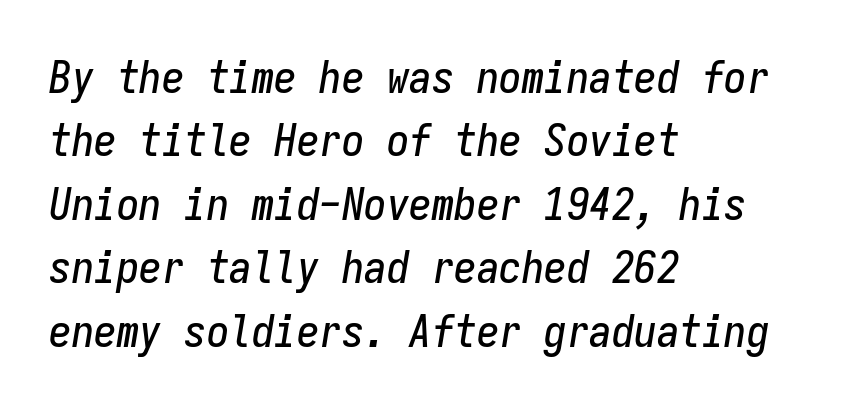
Q: Is the text italic (slanted)? A: Yes, it leans right by about 9 degrees.
Q: Is the text underlined? A: No.
Q: How is the paragraph aligned? A: Left-aligned.
Q: Is the spacing between letters normal or unusually wide? A: Normal.
Q: Is the spacing between lines tight, normal or loose? A: Normal.
Q: Width (condensed, normal, or wide)? A: Condensed.
Q: Stroke contrast? A: Low.
Q: x-height? A: Medium.
Q: Monospaced? A: Yes.
